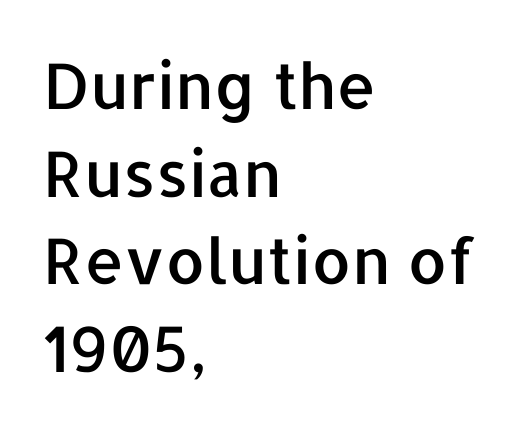
Q: Is the text italic (slanted)? A: No, it is upright.
Q: Is the typeface a serif or a sans-serif typeface? A: Sans-serif.
Q: Is the text underlined? A: No.
Q: How is the paragraph aligned? A: Left-aligned.
Q: Is the spacing between letters normal or unusually wide? A: Normal.
Q: Is the spacing between lines tight, normal or loose? A: Normal.
Q: Width (condensed, normal, or wide)? A: Normal.
Q: Stroke contrast? A: Low.
Q: x-height? A: Medium.
Q: Monospaced? A: No.
